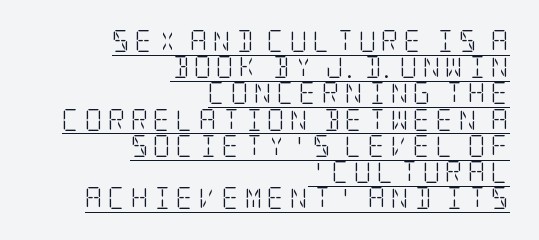
The image shows 22 px text type, upright; set right-aligned, line spacing 1.19x, unusually wide letter spacing (+0.22 em), underlined.
